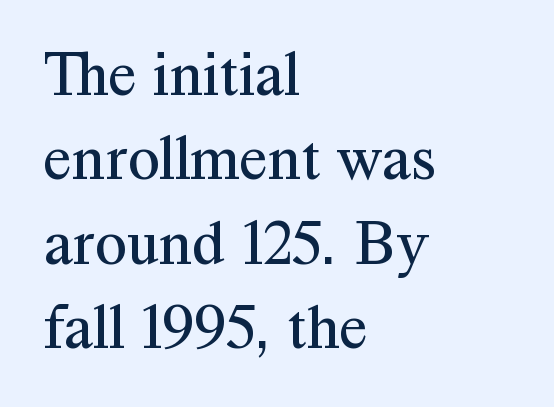
Q: Is the text bold? A: No.
Q: Is the text italic (slanted)? A: No, it is upright.
Q: Is the typeface a serif or a sans-serif typeface? A: Serif.
Q: Is the text underlined? A: No.
Q: How is the paragraph aligned? A: Left-aligned.
Q: Is the spacing between letters normal or unusually wide? A: Normal.
Q: Is the spacing between lines tight, normal or loose? A: Normal.
Q: Width (condensed, normal, or wide)? A: Normal.
Q: Stroke contrast? A: Medium.
Q: x-height? A: Medium.
Q: Monospaced? A: No.
